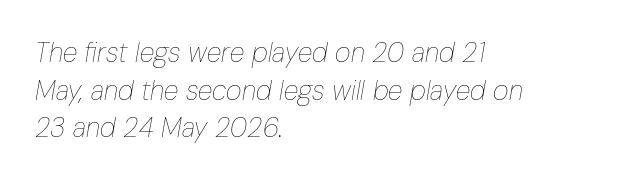
Visually the block forms a straight wall on the left and a jagged coastline on the right. The space beneath each line is pristine and unruled. Nothing unusual about the tracking: characters are spaced as the font intends. Caption: face not bold, strokes unweighted. There's an unmistakable incline to the writing here. Regarding leading, the lines here are spaced in the standard way.
